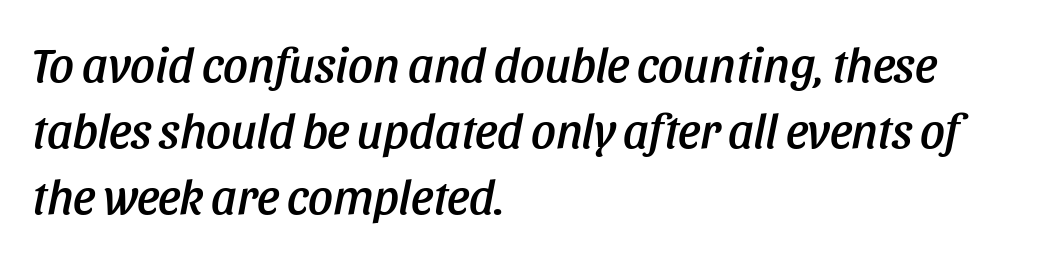
{"italic": "yes", "lean": "right", "slant_degrees": 11, "width": "condensed", "stroke_contrast": "low", "x_height": "large", "monospaced": "no", "underline": "no", "align": "left", "line_spacing": "normal", "line_spacing_ratio": 1.35, "letter_spacing": "normal", "letter_spacing_em": 0.0, "glyph_px": 49}
